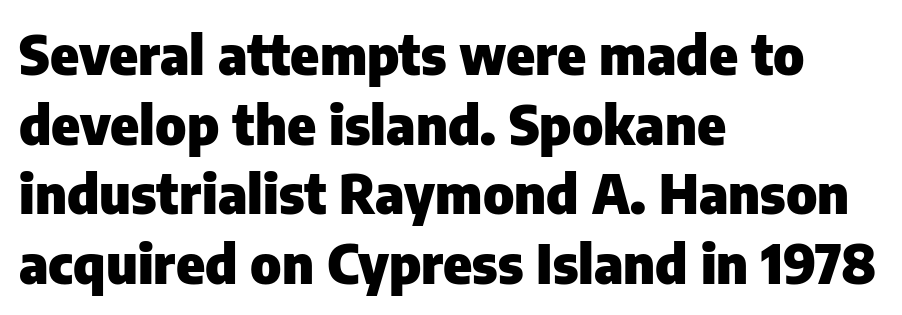
Q: Is the text bold? A: Yes.
Q: Is the text italic (slanted)? A: No, it is upright.
Q: Is the typeface a serif or a sans-serif typeface? A: Sans-serif.
Q: Is the text underlined? A: No.
Q: How is the paragraph aligned? A: Left-aligned.
Q: Is the spacing between letters normal or unusually wide? A: Normal.
Q: Is the spacing between lines tight, normal or loose? A: Normal.
Q: Width (condensed, normal, or wide)? A: Normal.
Q: Stroke contrast? A: Low.
Q: x-height? A: Medium.
Q: Monospaced? A: No.
